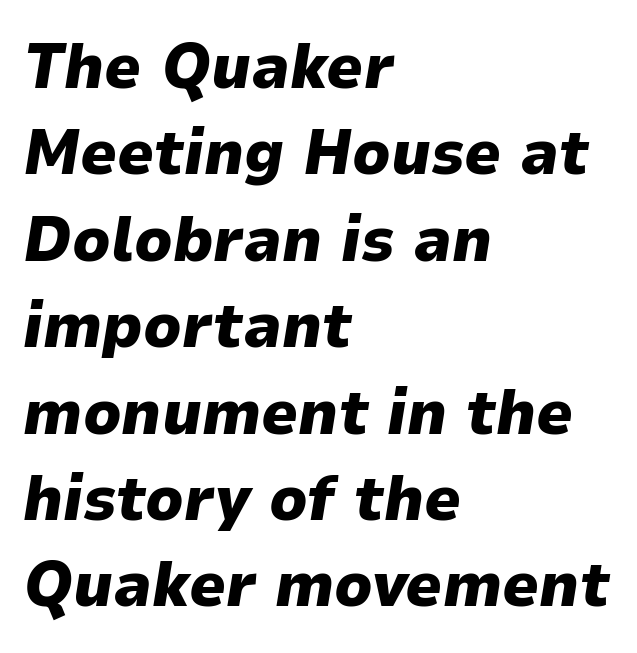
Vertical spacing — default. Does extra space separate the letters? No, they use regular spacing. These lines are set flush left with a ragged right edge. Here the designer chose a conventional face with non-uniform glyph widths.
